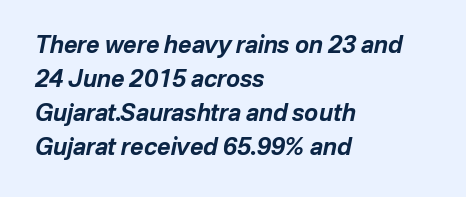
The image shows 23 px bold type, italic (leaning right); set left-aligned, normal line spacing (1.48x), normal letter spacing, not underlined.
